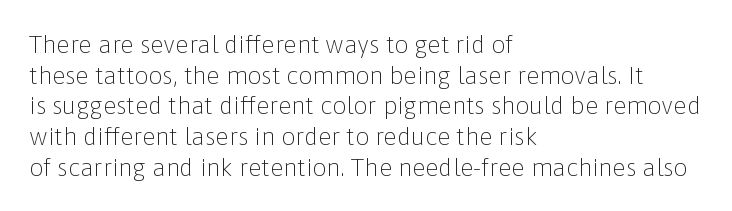
The image shows 25 px text type, upright; set left-aligned, line spacing 1.23x, normal letter spacing, not underlined.
